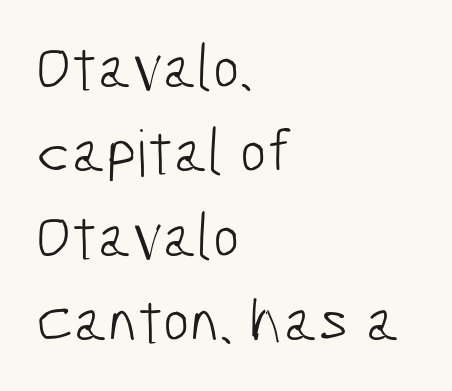
The strip under each line holds only bare page. No extra tracking has been applied to these lines. Heaviness? Minimal to ordinary, like unemphasized prose. Layout note: lines flush left. If you measured baseline to baseline, you'd find a middling distance.
